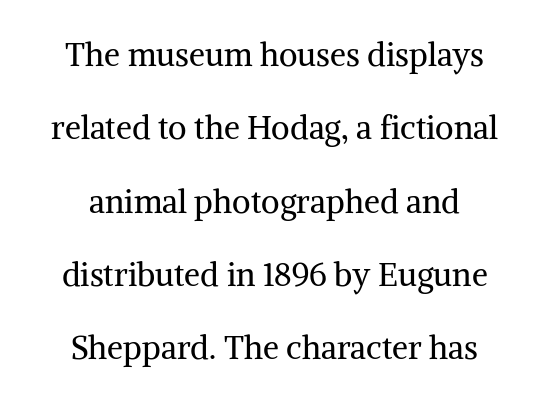
The image shows 32 px regular-weight serif type, upright; set centered, loose line spacing (2.29x), normal letter spacing, not underlined; medium stroke contrast and a medium x-height.
